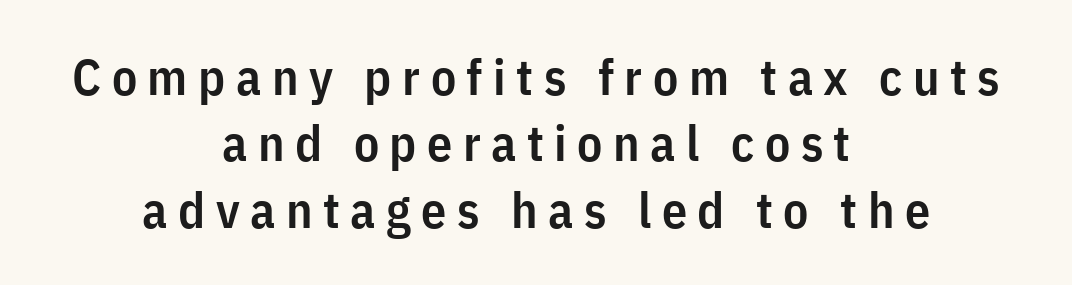
The image shows 50 px semibold, condensed sans-serif type, upright; set centered, normal line spacing (1.33x), unusually wide letter spacing (+0.21 em), not underlined; low stroke contrast and a medium x-height.
